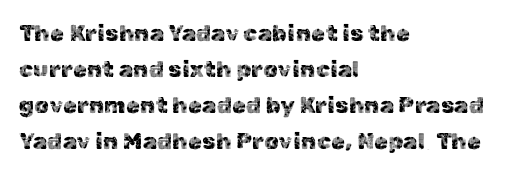
Regular leading. Check under the words: just untouched page. The type is set solid horizontally, with unmodified tracking. The paragraph has a hard left edge and a soft right edge.
